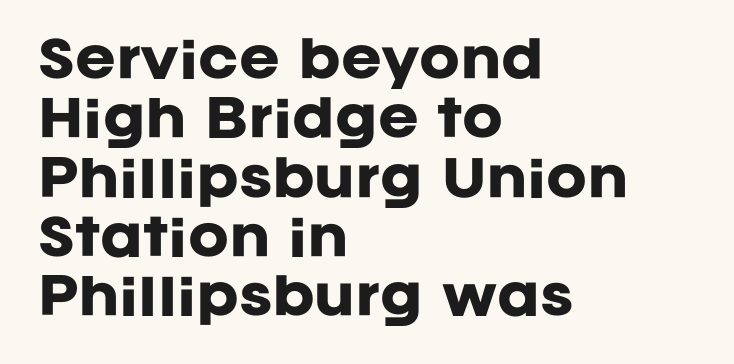
Q: Is the text bold? A: Yes.
Q: Is the text italic (slanted)? A: No, it is upright.
Q: Is the typeface a serif or a sans-serif typeface? A: Sans-serif.
Q: Is the text underlined? A: No.
Q: How is the paragraph aligned? A: Left-aligned.
Q: Is the spacing between letters normal or unusually wide? A: Normal.
Q: Width (condensed, normal, or wide)? A: Normal.
Q: Stroke contrast? A: Low.
Q: x-height? A: Large.
Q: Monospaced? A: No.
